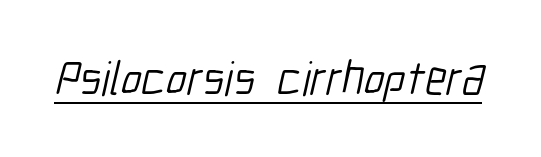
Q: Is the text bold? A: No.
Q: Is the typeface a serif or a sans-serif typeface? A: Sans-serif.
Q: Is the text underlined? A: Yes.
Q: Is the spacing between letters normal or unusually wide? A: Normal.
Q: Width (condensed, normal, or wide)? A: Condensed.
Q: Stroke contrast? A: Low.
Q: x-height? A: Medium.
Q: Monospaced? A: No.
